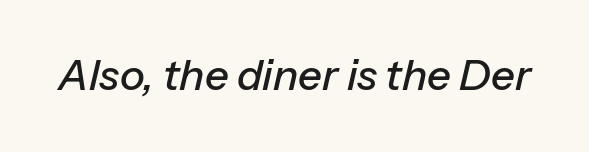
Here the designer chose a conventional face with non-uniform glyph widths. Observe the lean: these are italic letterforms. Words appear dense and cohesive because spacing is normal. Beneath every word, the page is bare.
